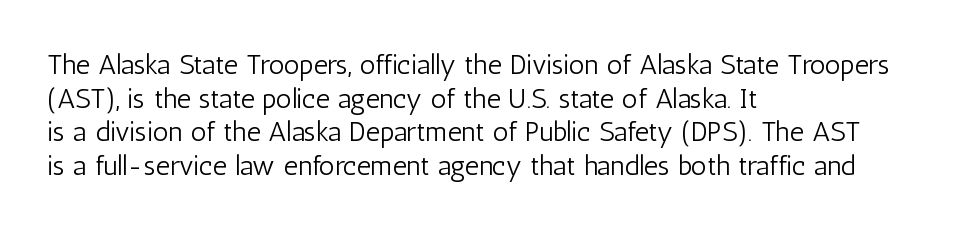
The image shows 28 px light, condensed sans-serif type, upright; set left-aligned, line spacing 1.2x, normal letter spacing, not underlined; low stroke contrast and a medium x-height.
